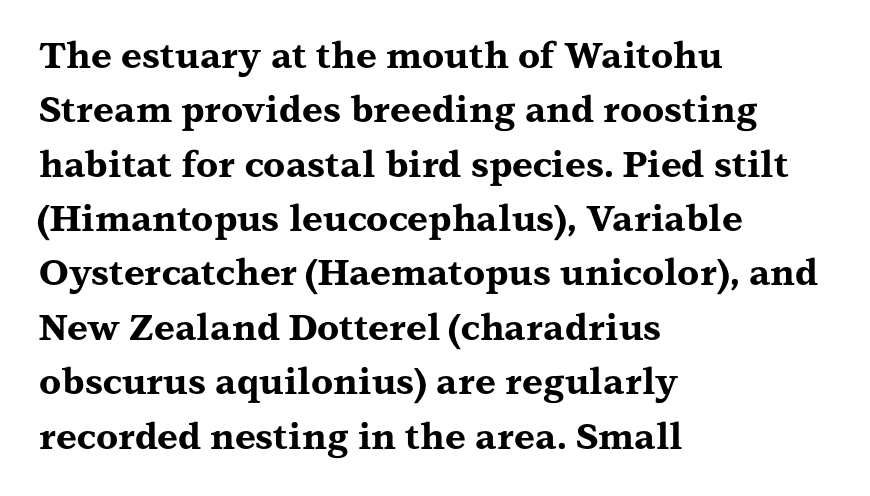
{"serif": "yes", "italic": "no", "bold": "yes", "weight": "bold", "width": "wide", "stroke_contrast": "medium", "x_height": "medium", "monospaced": "no", "underline": "no", "align": "left", "line_spacing": "normal", "line_spacing_ratio": 1.51, "letter_spacing": "normal", "letter_spacing_em": 0.0, "glyph_px": 36}
